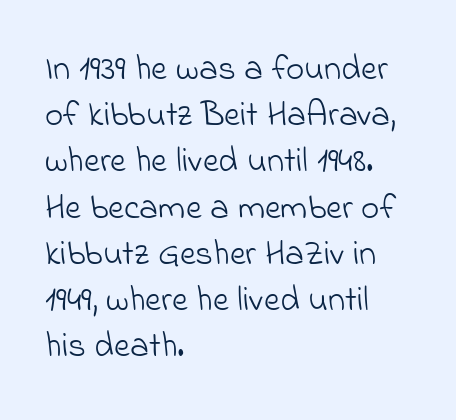
Q: Is the text bold? A: No.
Q: Is the typeface a serif or a sans-serif typeface? A: Sans-serif.
Q: Is the text underlined? A: No.
Q: How is the paragraph aligned? A: Left-aligned.
Q: Is the spacing between letters normal or unusually wide? A: Normal.
Q: Is the spacing between lines tight, normal or loose? A: Normal.
Q: Width (condensed, normal, or wide)? A: Normal.
Q: Stroke contrast? A: Low.
Q: x-height? A: Small.
Q: Monospaced? A: No.
